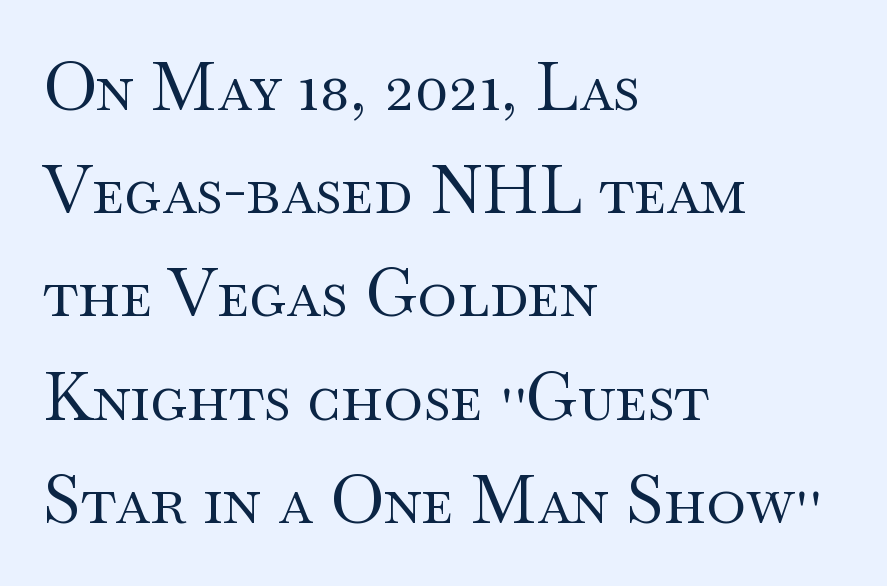
Q: Is the text bold? A: No.
Q: Is the text italic (slanted)? A: No, it is upright.
Q: Is the typeface a serif or a sans-serif typeface? A: Serif.
Q: Is the text underlined? A: No.
Q: How is the paragraph aligned? A: Left-aligned.
Q: Is the spacing between letters normal or unusually wide? A: Normal.
Q: Is the spacing between lines tight, normal or loose? A: Normal.
Q: Width (condensed, normal, or wide)? A: Wide.
Q: Stroke contrast? A: Medium.
Q: x-height? A: Small.
Q: Monospaced? A: No.
